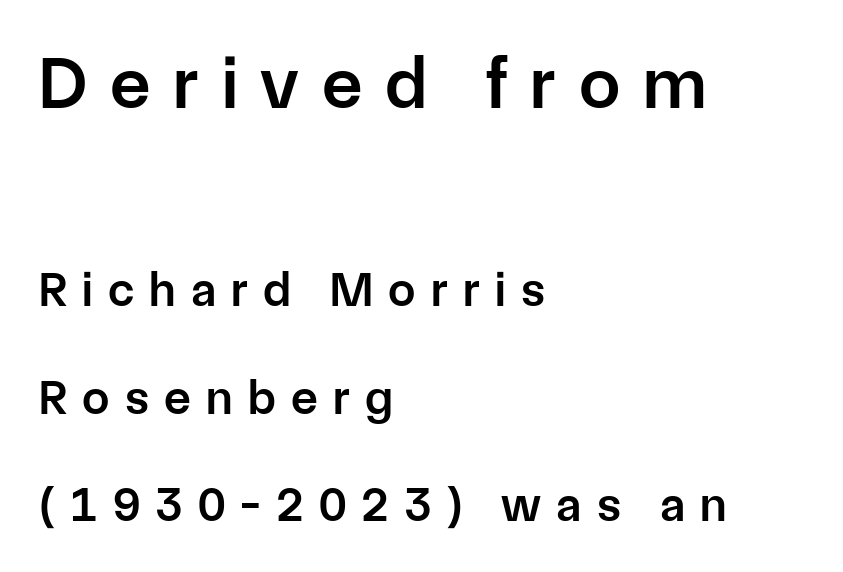
{"serif": "no", "italic": "no", "bold": "semi", "weight": "semibold", "width": "normal", "stroke_contrast": "low", "x_height": "medium", "monospaced": "no", "underline": "no", "align": "left", "line_spacing": "loose", "line_spacing_ratio": 2.19, "letter_spacing": "wide", "letter_spacing_em": 0.31, "larger_block": "first", "size_ratio": 1.51, "glyph_px": 74}
